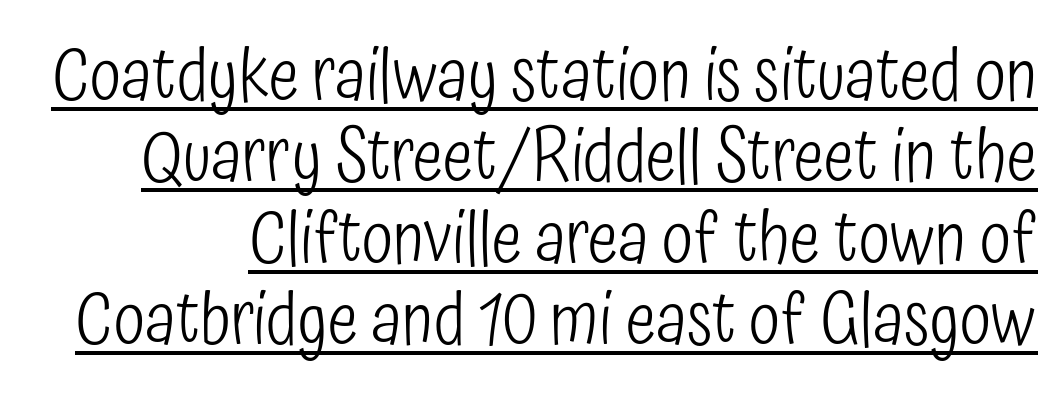
{"serif": "no", "italic": "no", "bold": "no", "weight": "light", "width": "condensed", "stroke_contrast": "low", "x_height": "medium", "monospaced": "no", "underline": "yes", "line_spacing": "tight", "line_spacing_ratio": 1.13, "letter_spacing": "normal", "letter_spacing_em": 0.0, "glyph_px": 72}
